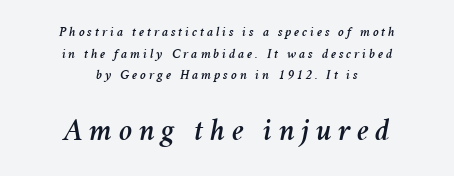
The zone under the glyphs is completely vacant. Rendered with sloped, italic letterforms. If you squint, the bottom block still reads clearly — it's the larger of the two. Note the varied advance widths — an 'i' is clearly narrower than an 'm'. How would I describe the line gaps? Plain and ordinary.
